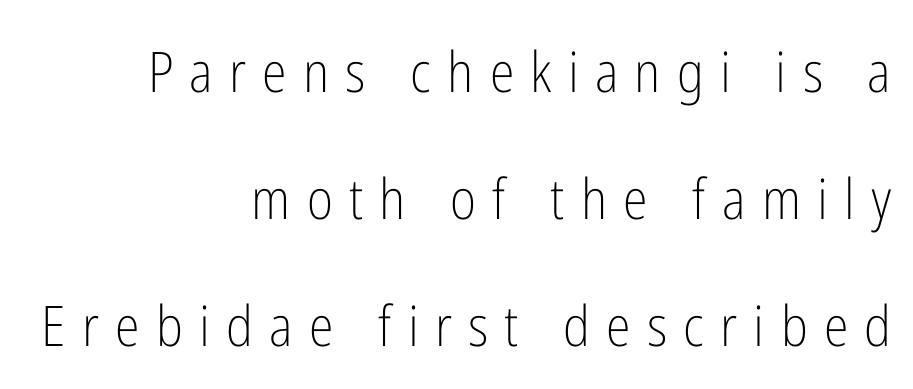
The image shows 56 px light, condensed sans-serif type, upright; set right-aligned, loose line spacing (2.27x), unusually wide letter spacing (+0.29 em), not underlined; low stroke contrast and a medium x-height.
